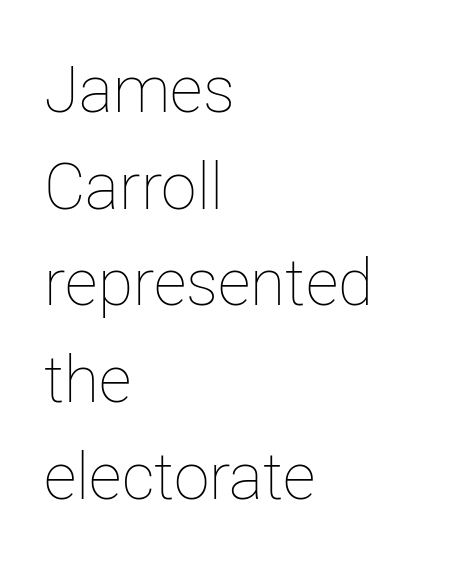
Q: Is the text bold? A: No.
Q: Is the text italic (slanted)? A: No, it is upright.
Q: Is the text underlined? A: No.
Q: How is the paragraph aligned? A: Left-aligned.
Q: Is the spacing between letters normal or unusually wide? A: Normal.
Q: Is the spacing between lines tight, normal or loose? A: Normal.
Q: Width (condensed, normal, or wide)? A: Normal.
Q: Stroke contrast? A: Low.
Q: x-height? A: Medium.
Q: Monospaced? A: No.
